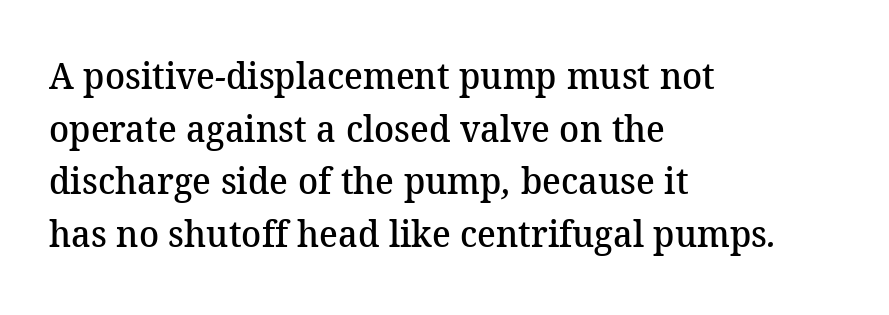
Q: Is the text bold? A: Semi-bold.
Q: Is the typeface a serif or a sans-serif typeface? A: Serif.
Q: Is the text underlined? A: No.
Q: How is the paragraph aligned? A: Left-aligned.
Q: Is the spacing between letters normal or unusually wide? A: Normal.
Q: Is the spacing between lines tight, normal or loose? A: Normal.
Q: Width (condensed, normal, or wide)? A: Normal.
Q: Stroke contrast? A: Medium.
Q: x-height? A: Medium.
Q: Monospaced? A: No.
